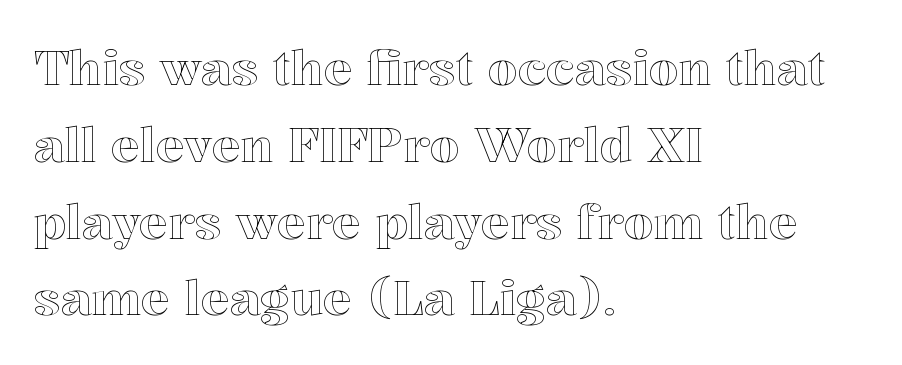
Q: Is the text italic (slanted)? A: No, it is upright.
Q: Is the text underlined? A: No.
Q: How is the paragraph aligned? A: Left-aligned.
Q: Is the spacing between letters normal or unusually wide? A: Normal.
Q: Is the spacing between lines tight, normal or loose? A: Normal.
Q: Width (condensed, normal, or wide)? A: Normal.
Q: x-height? A: Medium.
Q: Monospaced? A: No.
